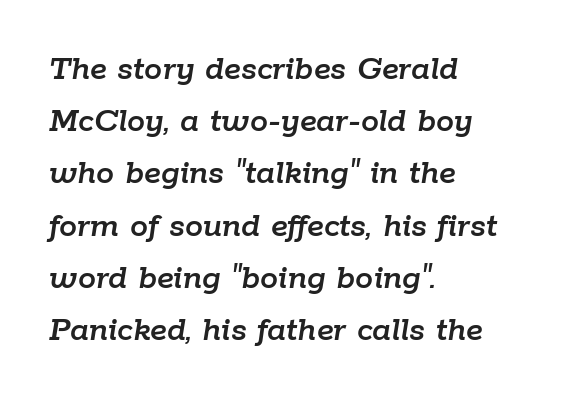
Q: Is the text italic (slanted)? A: Yes, it leans right by about 9 degrees.
Q: Is the text underlined? A: No.
Q: How is the paragraph aligned? A: Left-aligned.
Q: Is the spacing between letters normal or unusually wide? A: Normal.
Q: Is the spacing between lines tight, normal or loose? A: Normal.
Q: Width (condensed, normal, or wide)? A: Normal.
Q: Stroke contrast? A: Low.
Q: x-height? A: Medium.
Q: Monospaced? A: No.
